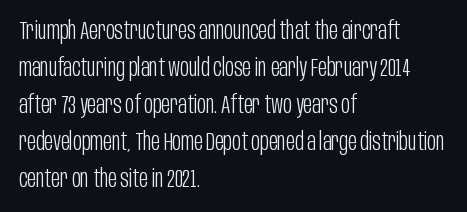
{"italic": "no", "bold": "no", "underline": "no", "align": "left", "line_spacing": "normal", "line_spacing_ratio": 1.54, "letter_spacing": "normal", "letter_spacing_em": 0.0, "glyph_px": 24}
